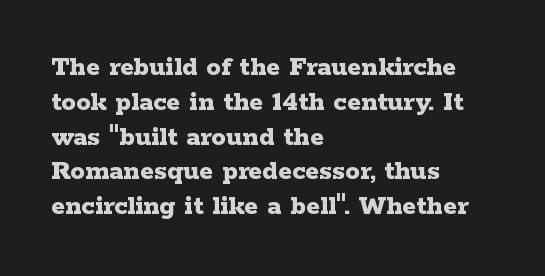
The image shows 29 px bold, wide serif type, upright; set left-aligned, line spacing 1.2x, normal letter spacing, not underlined; low stroke contrast and a medium x-height.
